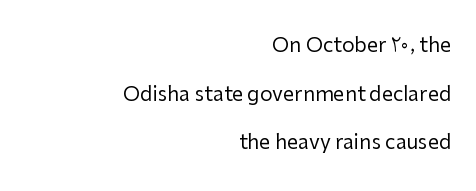
The image shows 20 px text type, upright; set right-aligned, loose line spacing (2.43x), normal letter spacing, not underlined.
